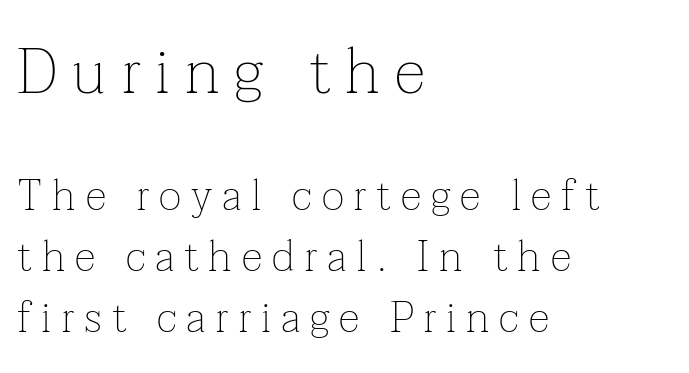
The vertical gap from one line to the next is medium. Observe the serifs anchoring each vertical stroke in this sample. Rendered with straight, roman letterforms. Does the copy run flush right? No — it runs flush left. Is the lower block the larger one? No — the upper block carries the bigger type. The letterforms stand isolated, each surrounded by extra space.
